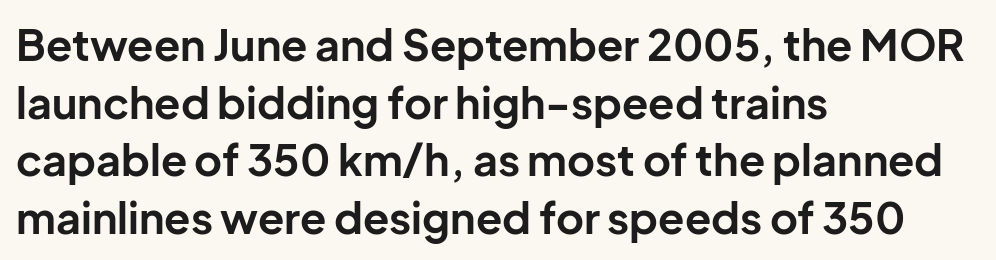
{"serif": "no", "italic": "no", "bold": "yes", "weight": "bold", "width": "normal", "stroke_contrast": "low", "x_height": "medium", "monospaced": "no", "underline": "no", "align": "left", "line_spacing": "normal", "line_spacing_ratio": 1.34, "letter_spacing": "normal", "letter_spacing_em": 0.0, "glyph_px": 43}
